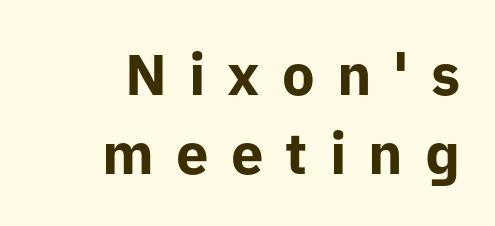
{"serif": "no", "italic": "no", "bold": "yes", "weight": "bold", "width": "normal", "stroke_contrast": "low", "x_height": "medium", "monospaced": "no", "underline": "no", "align": "right", "line_spacing": "normal", "line_spacing_ratio": 1.37, "letter_spacing": "wide", "letter_spacing_em": 0.38, "glyph_px": 58}
